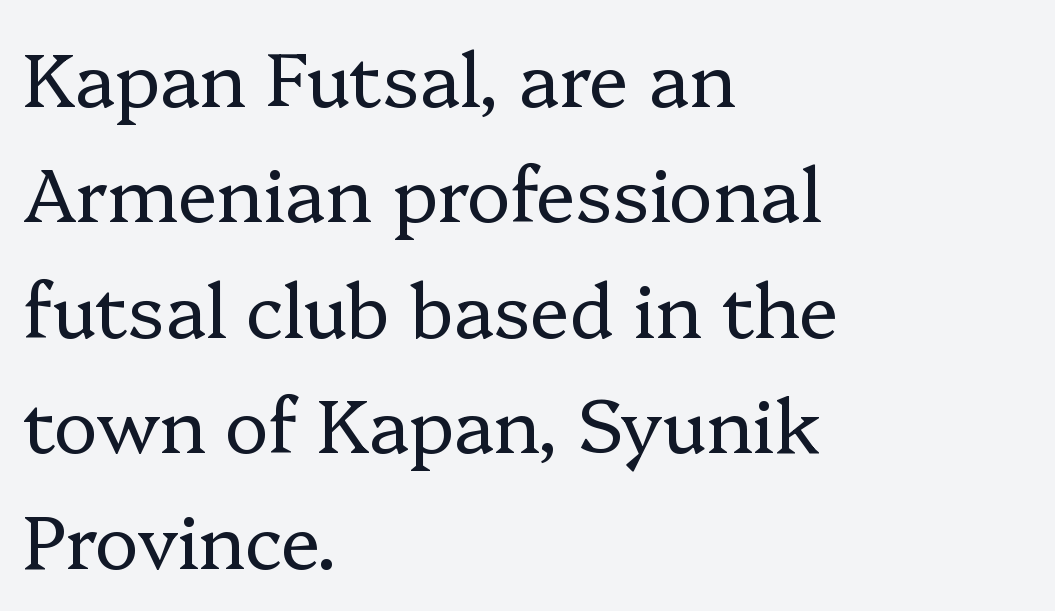
Q: Is the text bold? A: No.
Q: Is the text italic (slanted)? A: No, it is upright.
Q: Is the typeface a serif or a sans-serif typeface? A: Serif.
Q: Is the text underlined? A: No.
Q: How is the paragraph aligned? A: Left-aligned.
Q: Is the spacing between letters normal or unusually wide? A: Normal.
Q: Is the spacing between lines tight, normal or loose? A: Normal.
Q: Width (condensed, normal, or wide)? A: Normal.
Q: Stroke contrast? A: Low.
Q: x-height? A: Medium.
Q: Monospaced? A: No.
